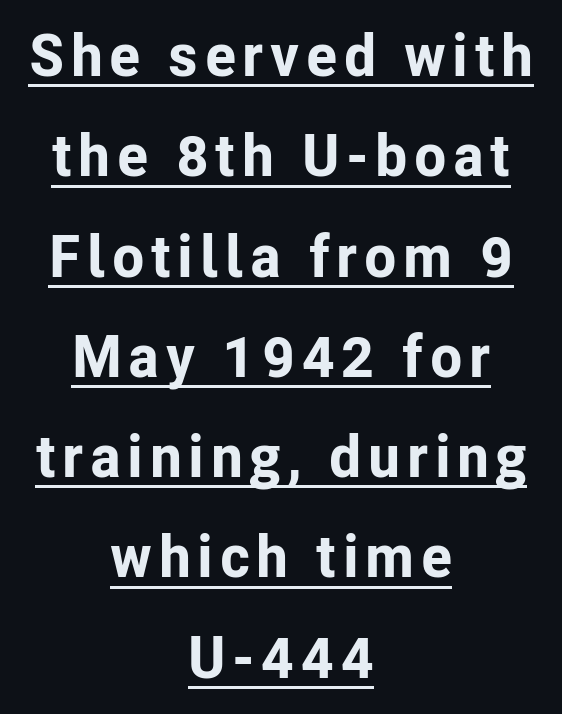
Q: Is the text bold? A: Yes.
Q: Is the text italic (slanted)? A: No, it is upright.
Q: Is the typeface a serif or a sans-serif typeface? A: Sans-serif.
Q: Is the text underlined? A: Yes.
Q: How is the paragraph aligned? A: Centered.
Q: Is the spacing between lines tight, normal or loose? A: Normal.
Q: Width (condensed, normal, or wide)? A: Normal.
Q: Stroke contrast? A: Low.
Q: x-height? A: Medium.
Q: Monospaced? A: No.
